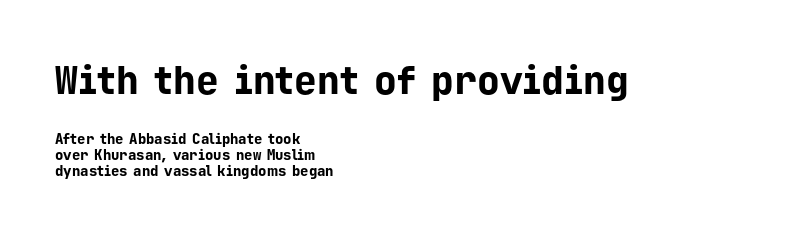
Q: Is the text bold? A: Yes.
Q: Is the text italic (slanted)? A: No, it is upright.
Q: Is the typeface a serif or a sans-serif typeface? A: Sans-serif.
Q: Is the text underlined? A: No.
Q: How is the paragraph aligned? A: Left-aligned.
Q: Is the spacing between letters normal or unusually wide? A: Normal.
Q: Is the spacing between lines tight, normal or loose? A: Tight.
Q: Which block of text is set in a larger size, the first (top) or the second (bottom)? A: The first (top) one.
Q: Width (condensed, normal, or wide)? A: Normal.
Q: Stroke contrast? A: Low.
Q: x-height? A: Medium.
Q: Monospaced? A: Yes.
